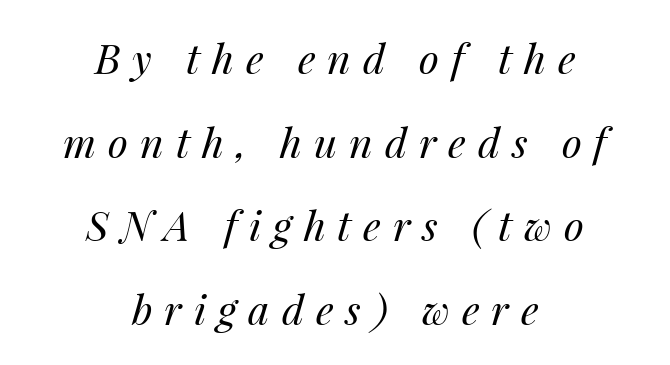
The image shows 41 px regular-weight type, italic (leaning right); set centered, loose line spacing (2.04x), unusually wide letter spacing (+0.29 em), not underlined; medium stroke contrast and a medium x-height.
